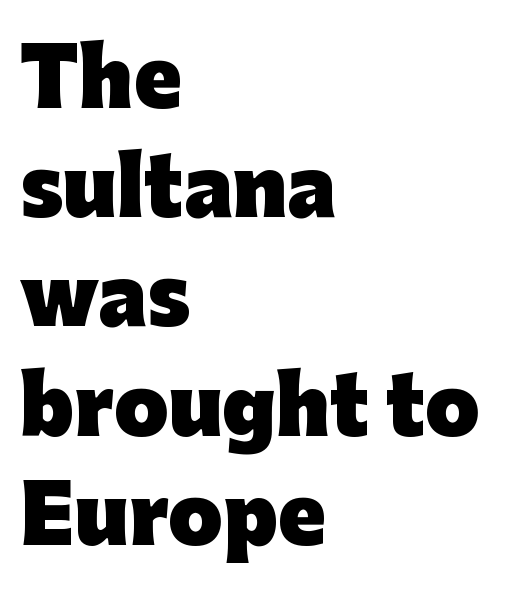
Q: Is the text bold? A: Yes.
Q: Is the text italic (slanted)? A: No, it is upright.
Q: Is the typeface a serif or a sans-serif typeface? A: Sans-serif.
Q: Is the text underlined? A: No.
Q: How is the paragraph aligned? A: Left-aligned.
Q: Is the spacing between letters normal or unusually wide? A: Normal.
Q: Is the spacing between lines tight, normal or loose? A: Normal.
Q: Width (condensed, normal, or wide)? A: Normal.
Q: Stroke contrast? A: Low.
Q: x-height? A: Medium.
Q: Monospaced? A: No.
